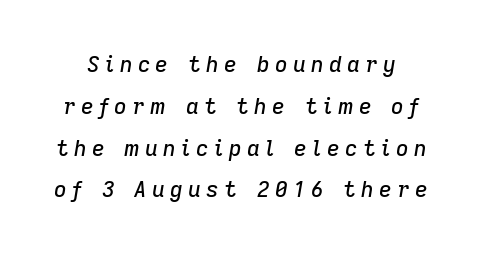
{"italic": "yes", "lean": "right", "slant_degrees": 9, "underline": "no", "line_spacing": "loose", "line_spacing_ratio": 1.9, "letter_spacing": "wide", "letter_spacing_em": 0.24, "glyph_px": 22}
